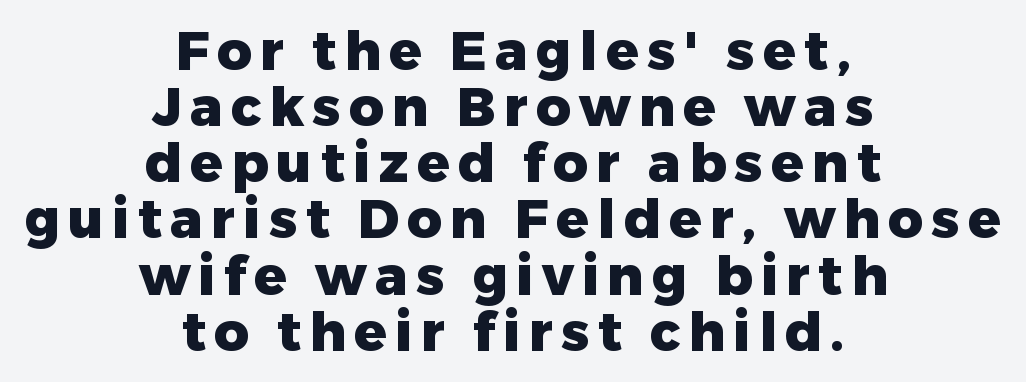
{"serif": "no", "italic": "no", "bold": "yes", "weight": "heavy", "width": "normal", "stroke_contrast": "low", "x_height": "medium", "monospaced": "no", "underline": "no", "align": "center", "line_spacing": "tight", "line_spacing_ratio": 1.04, "glyph_px": 54}
